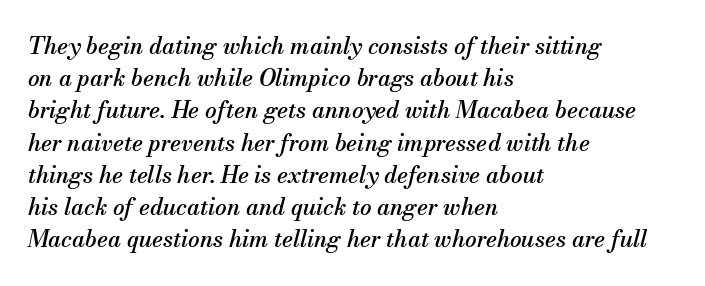
Q: Is the text italic (slanted)? A: Yes, it leans right by about 13 degrees.
Q: Is the text underlined? A: No.
Q: How is the paragraph aligned? A: Left-aligned.
Q: Is the spacing between letters normal or unusually wide? A: Normal.
Q: Is the spacing between lines tight, normal or loose? A: Normal.
